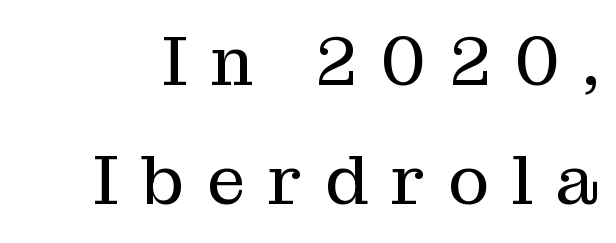
{"serif": "yes", "italic": "no", "bold": "no", "weight": "regular", "width": "normal", "stroke_contrast": "medium", "x_height": "medium", "monospaced": "no", "underline": "no", "line_spacing_ratio": 1.73, "letter_spacing": "wide", "letter_spacing_em": 0.33, "glyph_px": 69}
